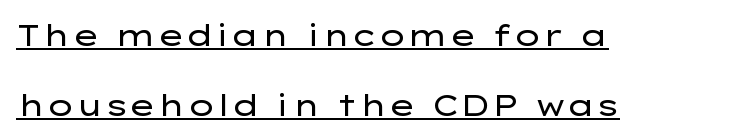
Each word holds together tightly as a unit, with standard inter-letter gaps. Underlining? Definitely there. Notice how the stems are strictly vertical — no italics here. The paragraph has a hard left edge and a soft right edge.
